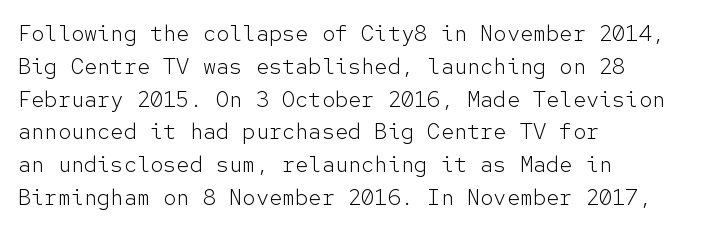
{"italic": "no", "bold": "no", "underline": "no", "align": "left", "line_spacing": "normal", "line_spacing_ratio": 1.49, "letter_spacing": "normal", "letter_spacing_em": 0.0, "glyph_px": 22}
